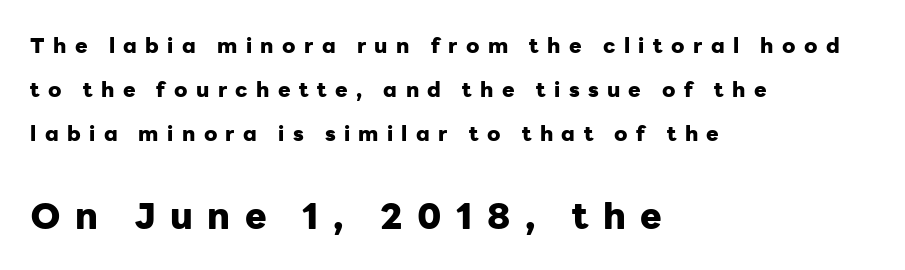
The image shows 36 px heavy sans-serif type, upright; set left-aligned, loose line spacing (2.1x), unusually wide letter spacing (+0.4 em), not underlined; the second (bottom) block is 1.71x larger; low stroke contrast and a medium x-height.
